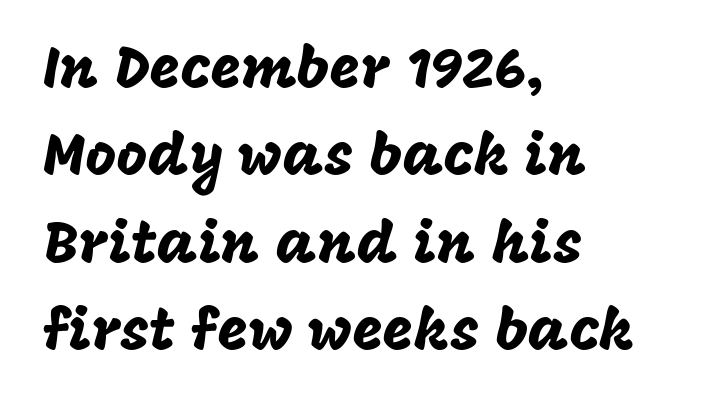
I'd call this a sans setting — the letters go barefoot. Decoration check: the copy has no underline. Here the designer chose a conventional face with non-uniform glyph widths. Regarding leading, the lines here are spaced in the standard way.
